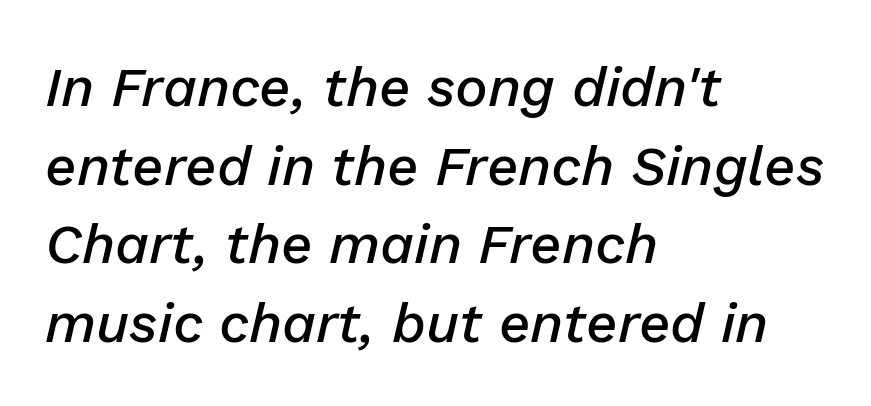
The image shows 55 px semibold type, italic (leaning right); set left-aligned, normal line spacing (1.43x), normal letter spacing, not underlined; low stroke contrast and a medium x-height.
